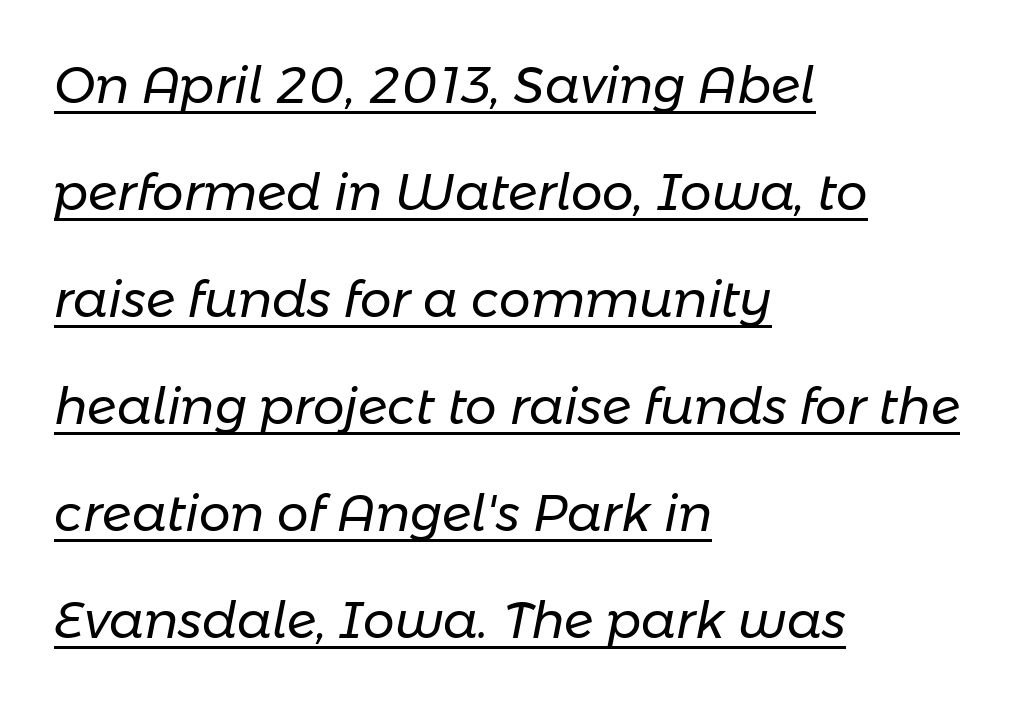
{"italic": "yes", "lean": "right", "slant_degrees": 11, "bold": "no", "weight": "regular", "width": "normal", "stroke_contrast": "low", "x_height": "medium", "monospaced": "no", "underline": "yes", "align": "left", "line_spacing": "loose", "line_spacing_ratio": 2.14, "letter_spacing": "normal", "letter_spacing_em": 0.0, "glyph_px": 50}
